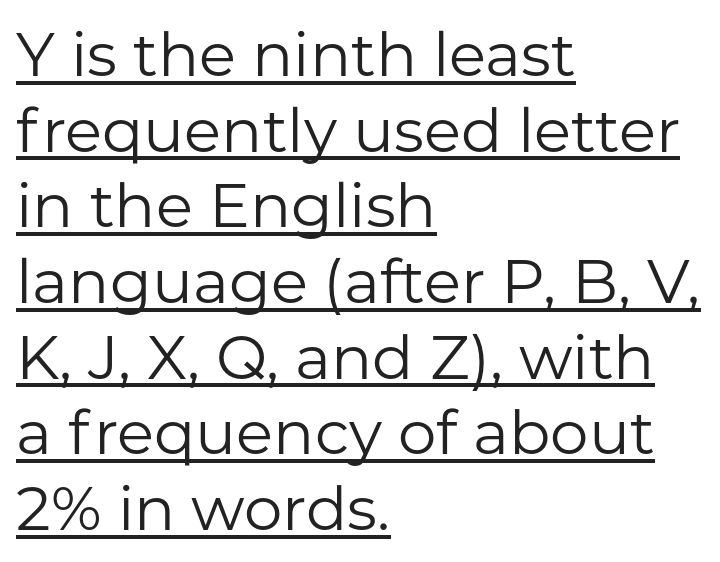
The image shows 61 px regular-weight sans-serif type, upright; set left-aligned, line spacing 1.24x, normal letter spacing, underlined; low stroke contrast and a medium x-height.
